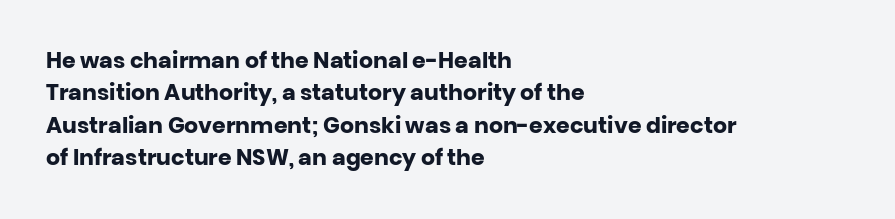
The image shows 22 px bold type, upright; set left-aligned, normal line spacing (1.47x), normal letter spacing, not underlined.
